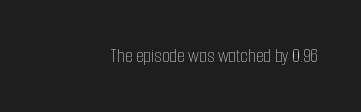
Q: Is the text bold? A: No.
Q: Is the text italic (slanted)? A: No, it is upright.
Q: Is the text underlined? A: No.
Q: Is the spacing between letters normal or unusually wide? A: Normal.
